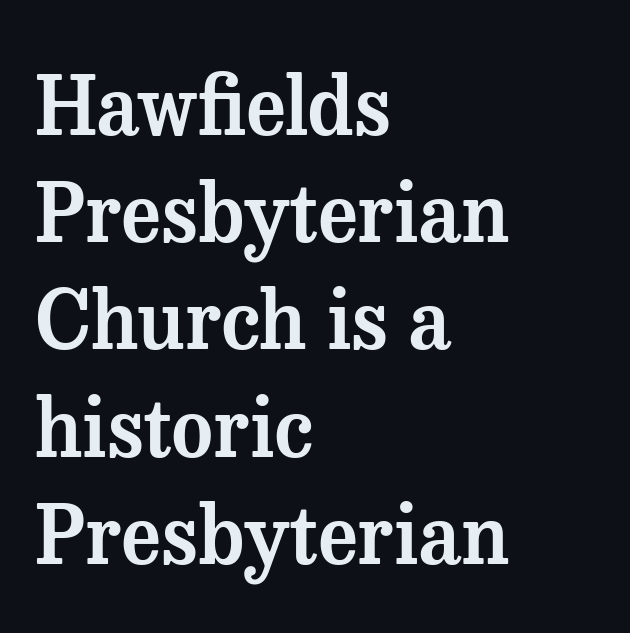
{"serif": "yes", "italic": "no", "width": "normal", "stroke_contrast": "medium", "x_height": "medium", "monospaced": "no", "underline": "no", "align": "left", "line_spacing": "normal", "line_spacing_ratio": 1.34, "letter_spacing": "normal", "letter_spacing_em": 0.0, "glyph_px": 80}
